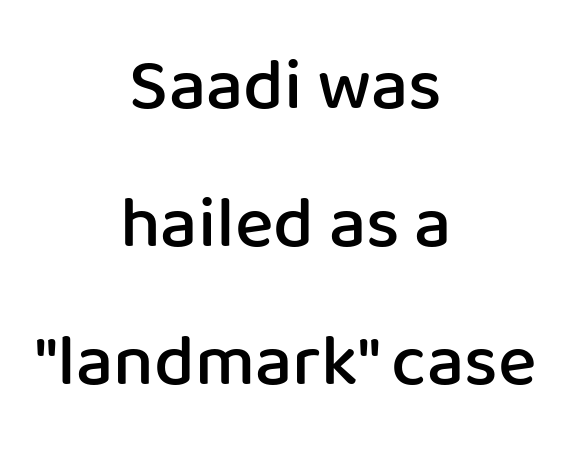
{"serif": "no", "italic": "no", "bold": "semi", "weight": "semibold", "width": "normal", "stroke_contrast": "low", "x_height": "medium", "monospaced": "no", "underline": "no", "align": "center", "line_spacing_ratio": 1.89, "letter_spacing": "normal", "letter_spacing_em": 0.0, "glyph_px": 73}
